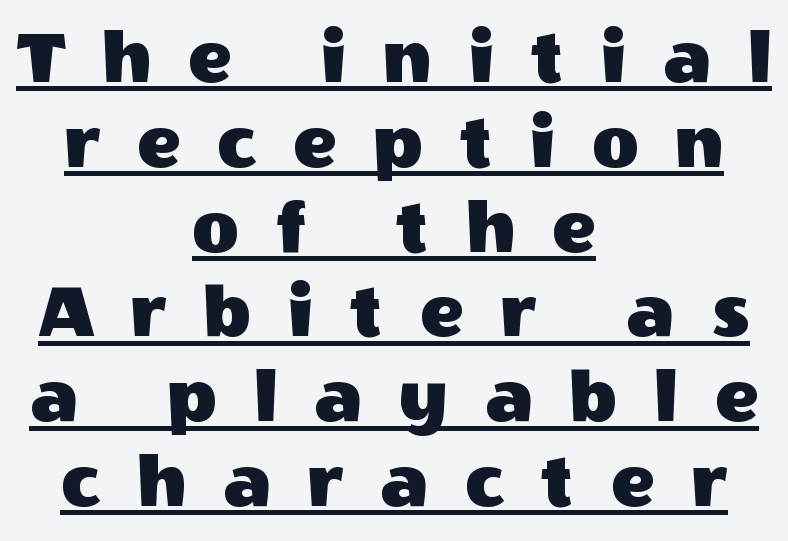
Q: Is the text italic (slanted)? A: No, it is upright.
Q: Is the typeface a serif or a sans-serif typeface? A: Sans-serif.
Q: Is the text underlined? A: Yes.
Q: How is the paragraph aligned? A: Centered.
Q: Is the spacing between letters normal or unusually wide? A: Unusually wide.
Q: Is the spacing between lines tight, normal or loose? A: Tight.
Q: Width (condensed, normal, or wide)? A: Normal.
Q: x-height? A: Large.
Q: Monospaced? A: No.
